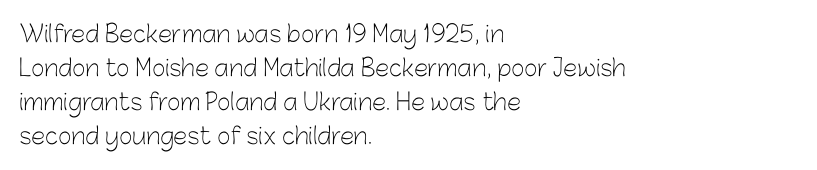
Q: Is the text bold? A: No.
Q: Is the text italic (slanted)? A: No, it is upright.
Q: Is the text underlined? A: No.
Q: How is the paragraph aligned? A: Left-aligned.
Q: Is the spacing between letters normal or unusually wide? A: Normal.
Q: Is the spacing between lines tight, normal or loose? A: Normal.
